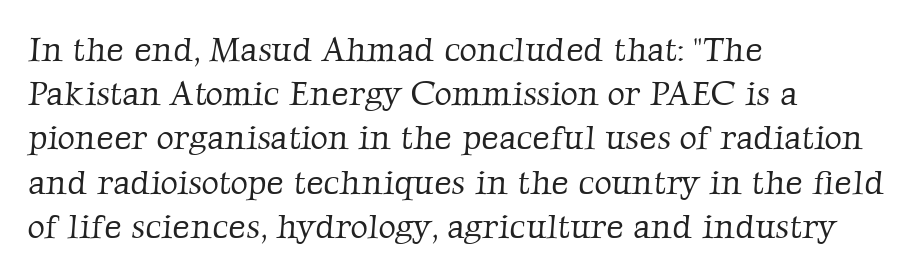
{"serif": "yes", "bold": "no", "weight": "light", "width": "normal", "stroke_contrast": "low", "x_height": "medium", "monospaced": "no", "underline": "no", "align": "left", "line_spacing": "normal", "line_spacing_ratio": 1.3, "letter_spacing": "normal", "letter_spacing_em": 0.0, "glyph_px": 34}
